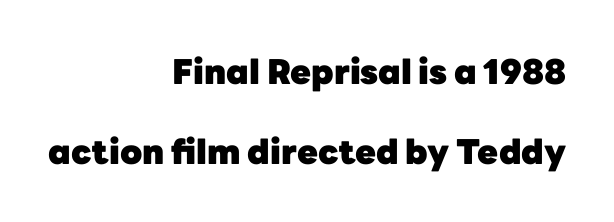
The image shows 34 px heavy sans-serif type, upright; set right-aligned, loose line spacing (2.35x), normal letter spacing, not underlined; low stroke contrast and a medium x-height.
